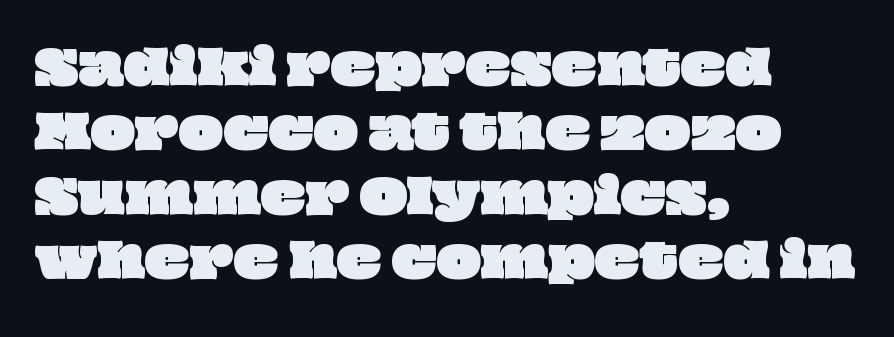
Q: Is the text underlined? A: No.
Q: How is the paragraph aligned? A: Left-aligned.
Q: Is the spacing between letters normal or unusually wide? A: Normal.
Q: Is the spacing between lines tight, normal or loose? A: Normal.
Q: Width (condensed, normal, or wide)? A: Wide.
Q: Stroke contrast? A: Low.
Q: x-height? A: Large.
Q: Monospaced? A: No.
